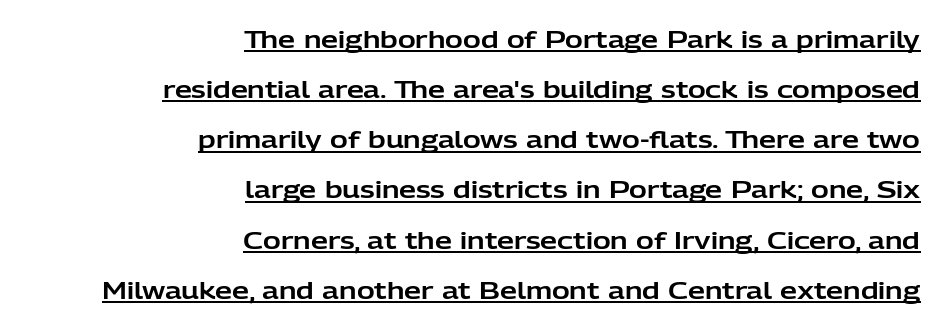
{"italic": "no", "underline": "yes", "align": "right", "line_spacing": "loose", "line_spacing_ratio": 2.09, "letter_spacing": "normal", "letter_spacing_em": 0.0, "glyph_px": 24}
